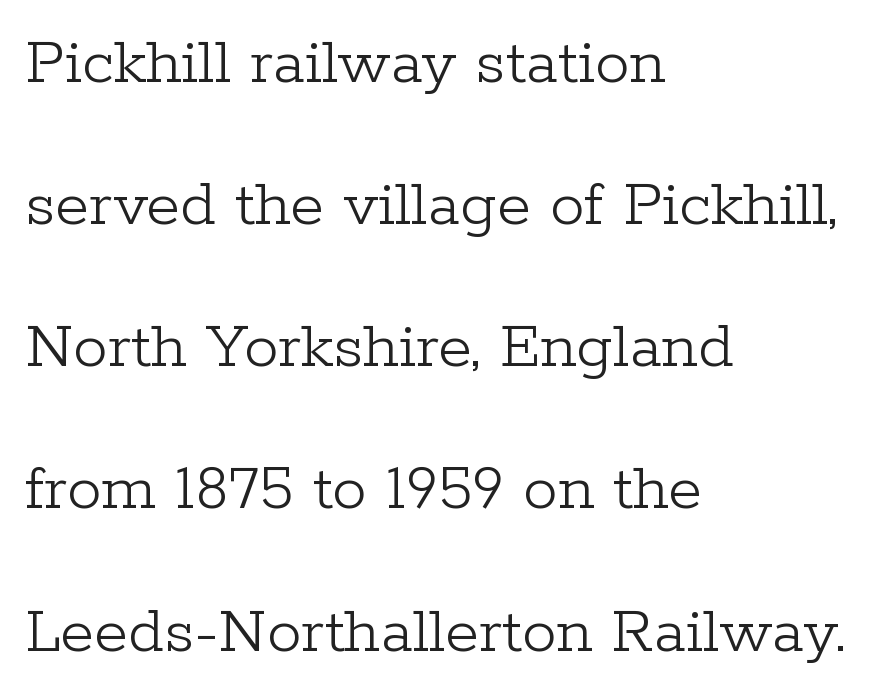
{"serif": "yes", "italic": "no", "bold": "no", "weight": "light", "width": "normal", "stroke_contrast": "low", "x_height": "medium", "monospaced": "no", "underline": "no", "align": "left", "line_spacing": "loose", "line_spacing_ratio": 2.06, "letter_spacing": "normal", "letter_spacing_em": 0.0, "glyph_px": 69}
